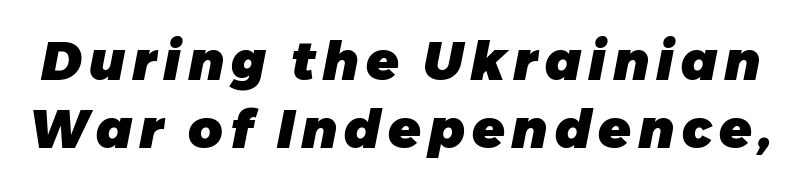
{"italic": "yes", "lean": "right", "slant_degrees": 11, "bold": "yes", "weight": "heavy", "width": "normal", "stroke_contrast": "low", "x_height": "medium", "monospaced": "no", "underline": "no", "line_spacing": "normal", "line_spacing_ratio": 1.29, "glyph_px": 53}
